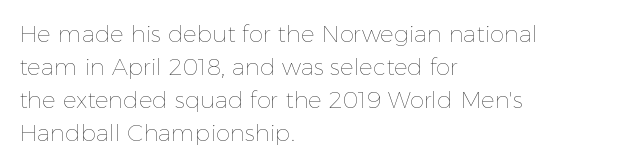
Does extra space separate the letters? No, they use regular spacing. The rendering anchors every line to the left-hand side. The axis of the letterforms is exactly vertical. These lines sit exactly where default settings would place them. Ink coverage per letter is moderate at most. Bare-footed words on every line.
